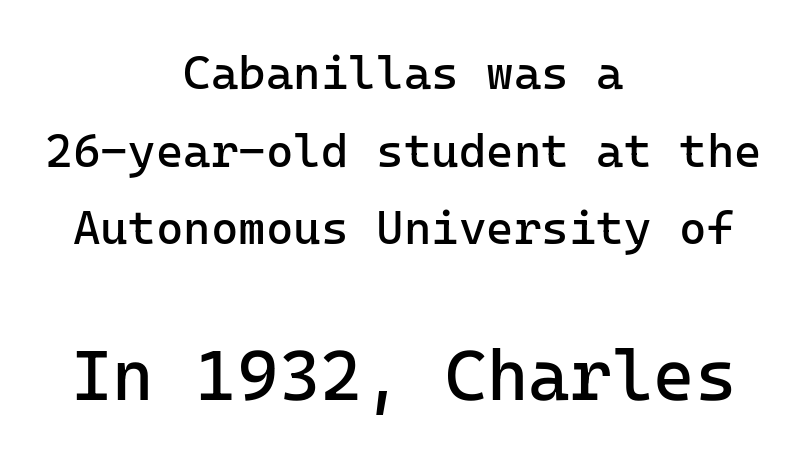
{"serif": "no", "italic": "no", "bold": "no", "weight": "regular", "width": "normal", "stroke_contrast": "low", "x_height": "medium", "monospaced": "yes", "underline": "no", "align": "center", "line_spacing": "normal", "line_spacing_ratio": 1.65, "letter_spacing": "normal", "letter_spacing_em": 0.0, "larger_block": "second", "size_ratio": 1.51, "glyph_px": 71}
